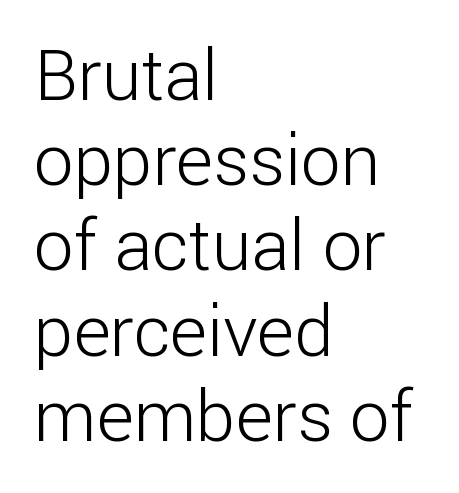
Q: Is the text bold? A: No.
Q: Is the text italic (slanted)? A: No, it is upright.
Q: Is the typeface a serif or a sans-serif typeface? A: Sans-serif.
Q: Is the text underlined? A: No.
Q: How is the paragraph aligned? A: Left-aligned.
Q: Is the spacing between letters normal or unusually wide? A: Normal.
Q: Width (condensed, normal, or wide)? A: Normal.
Q: Stroke contrast? A: Low.
Q: x-height? A: Medium.
Q: Monospaced? A: No.
